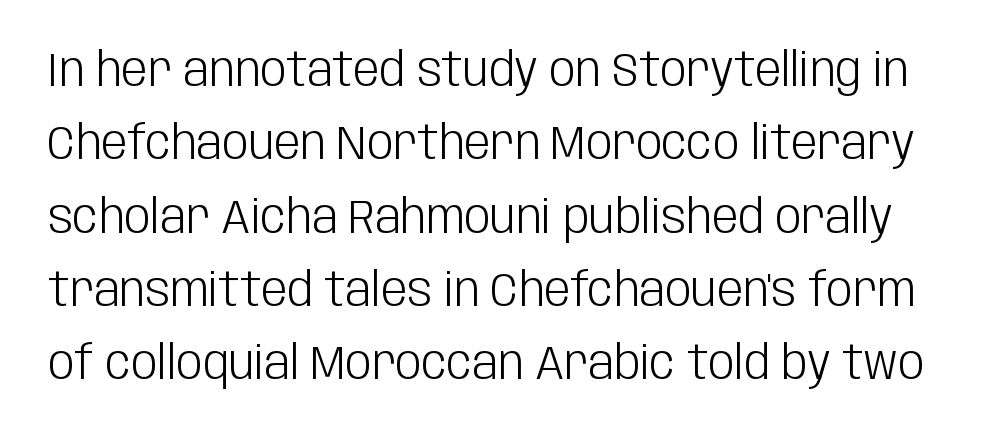
Line spacing here is normal. Posture: straight, roman, zero tilt. The gaps between neighbouring characters are ordinary and unremarkable. Varying glyph widths throughout — classic text-font behaviour.
